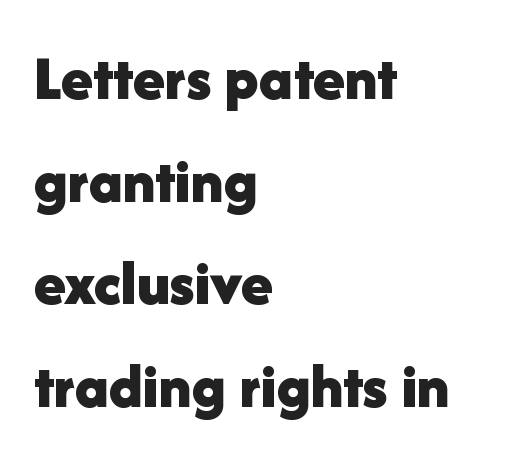
The image shows 65 px bold sans-serif type, upright; set left-aligned, normal line spacing (1.58x), normal letter spacing, not underlined; low stroke contrast and a medium x-height.
